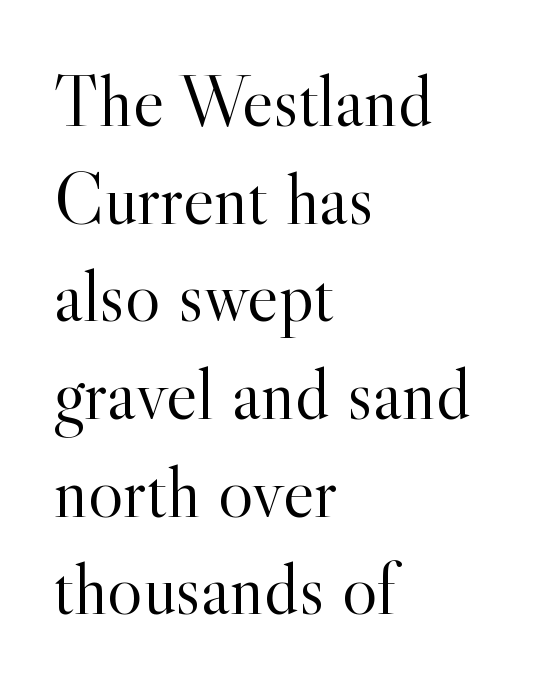
Q: Is the text bold? A: No.
Q: Is the text italic (slanted)? A: No, it is upright.
Q: Is the typeface a serif or a sans-serif typeface? A: Serif.
Q: Is the text underlined? A: No.
Q: How is the paragraph aligned? A: Left-aligned.
Q: Is the spacing between letters normal or unusually wide? A: Normal.
Q: Is the spacing between lines tight, normal or loose? A: Normal.
Q: Width (condensed, normal, or wide)? A: Normal.
Q: x-height? A: Small.
Q: Monospaced? A: No.
